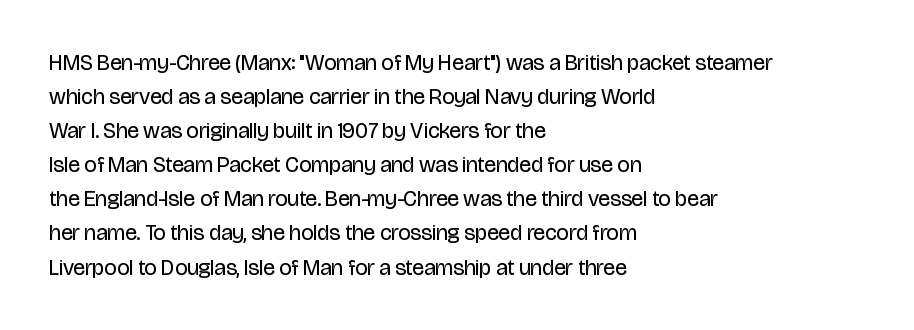
The image shows 22 px text type, upright; set left-aligned, normal line spacing (1.55x), normal letter spacing, not underlined.
